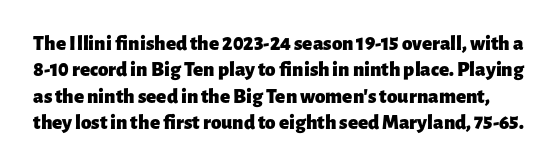
Q: Is the text bold? A: Yes.
Q: Is the text italic (slanted)? A: No, it is upright.
Q: Is the text underlined? A: No.
Q: Is the spacing between letters normal or unusually wide? A: Normal.
Q: Is the spacing between lines tight, normal or loose? A: Normal.
